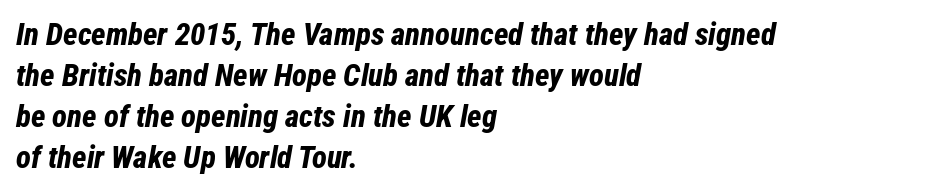
Regarding leading, the lines here are spaced in the standard way. Here the glyphs are tracked normally, forming tight word shapes. Descenders are the only things crossing below the line. A classic flush-left, rag-right setting is used for this passage.
